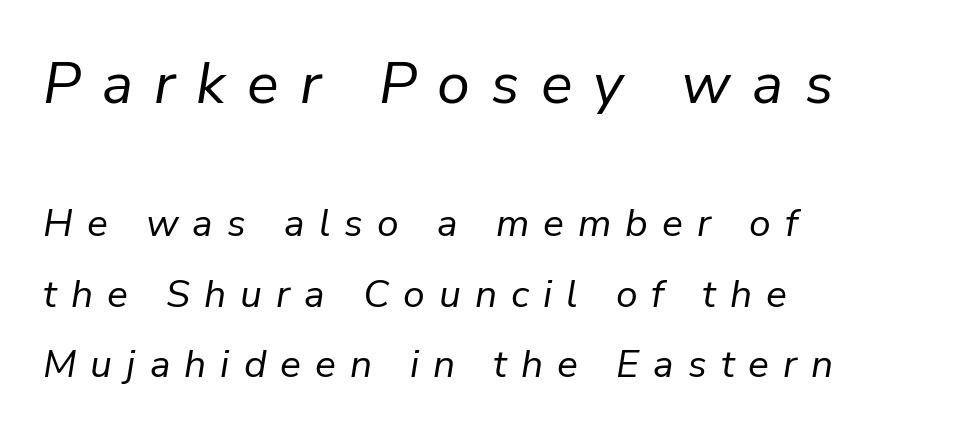
The rag falls on the right side of this text block. These glyphs show unthickened strokes, regular width or finer. The strip under each line holds only bare page. There is plenty of visible air inserted between adjacent glyphs. The passage shown leans; its letterforms are oblique. Note: larger setting up top, smaller setting below.
